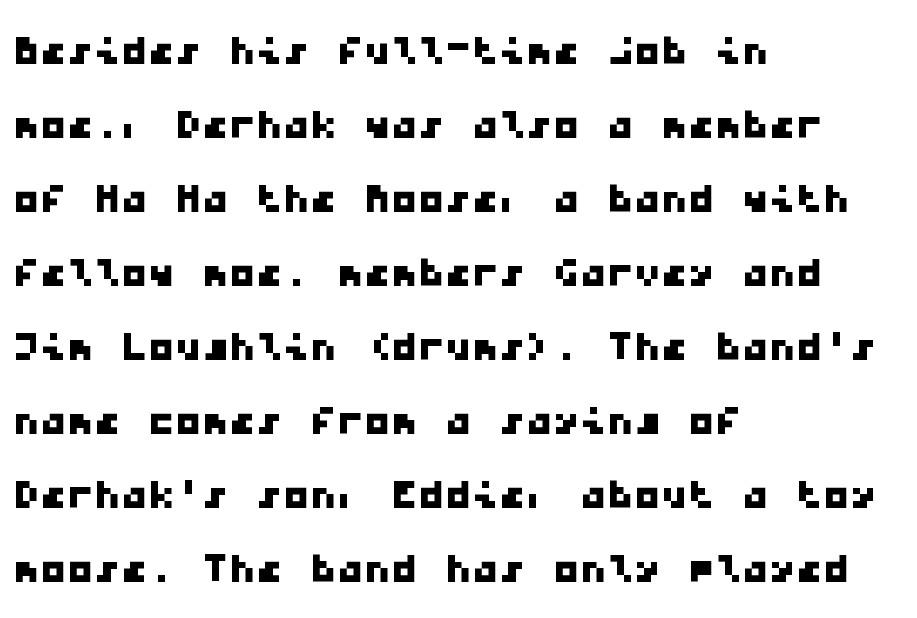
Q: Is the typeface a serif or a sans-serif typeface? A: Sans-serif.
Q: Is the text underlined? A: No.
Q: How is the paragraph aligned? A: Left-aligned.
Q: Is the spacing between letters normal or unusually wide? A: Normal.
Q: Is the spacing between lines tight, normal or loose? A: Normal.
Q: Width (condensed, normal, or wide)? A: Wide.
Q: Stroke contrast? A: Low.
Q: x-height? A: Medium.
Q: Monospaced? A: Yes.
